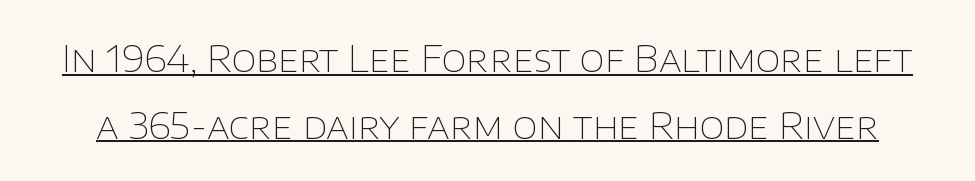
The image shows 36 px thin sans-serif type, upright; set line spacing 1.85x, normal letter spacing, underlined; low stroke contrast and a large x-height.
